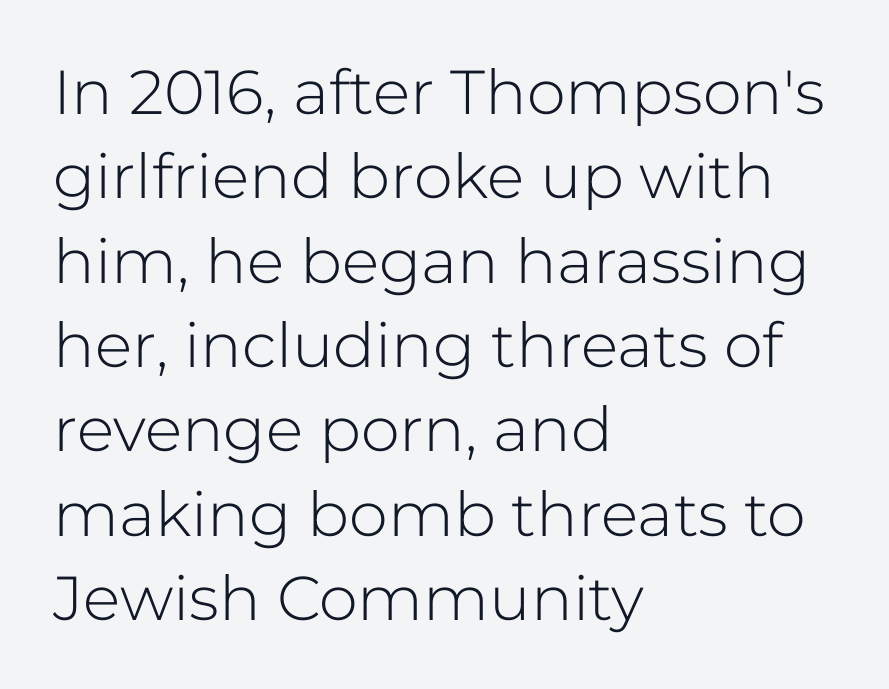
The image shows 62 px light sans-serif type, upright; set left-aligned, normal line spacing (1.36x), normal letter spacing, not underlined; low stroke contrast and a medium x-height.
